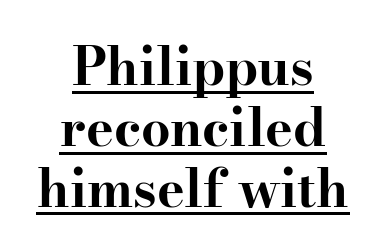
Underline: present. Think of a printed novel: that variable character pitch is what you see here. The face used here is rendered with its standard letterfit. The lettering holds an erect, upright posture throughout.
